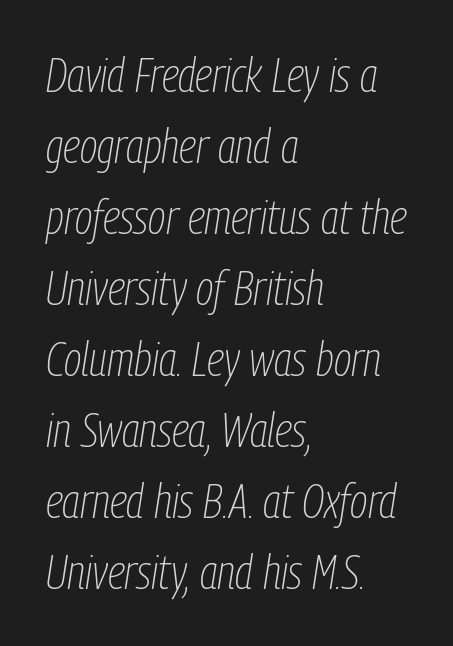
{"italic": "yes", "lean": "right", "slant_degrees": 9, "bold": "no", "weight": "thin", "width": "condensed", "stroke_contrast": "low", "x_height": "medium", "monospaced": "no", "underline": "no", "align": "left", "line_spacing": "normal", "line_spacing_ratio": 1.51, "letter_spacing": "normal", "letter_spacing_em": 0.0, "glyph_px": 47}
